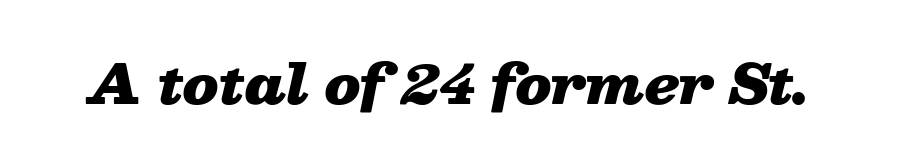
Character widths vary here, with narrow letters taking less room than wide ones. An italicized treatment has been applied to the whole sample. Descender tails drop into unmarked territory. Each word holds together tightly as a unit, with standard inter-letter gaps. What weight is shown? A full bold with thick strokes.
